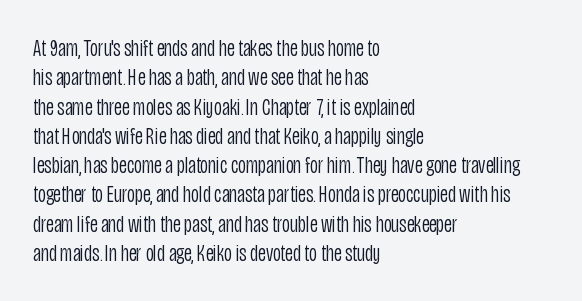
{"italic": "no", "bold": "no", "underline": "no", "align": "left", "line_spacing_ratio": 1.22, "letter_spacing": "normal", "letter_spacing_em": 0.0, "glyph_px": 24}
